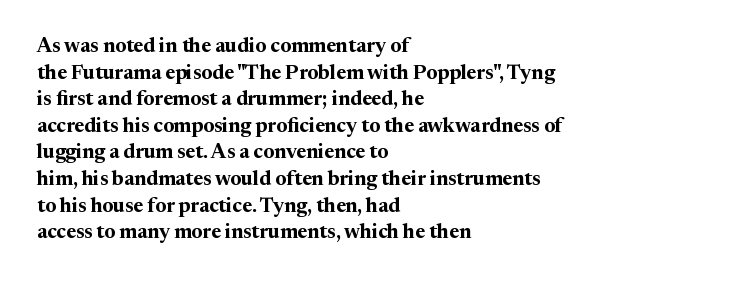
The image shows 20 px bold type, upright; set left-aligned, normal line spacing (1.33x), normal letter spacing, not underlined.
